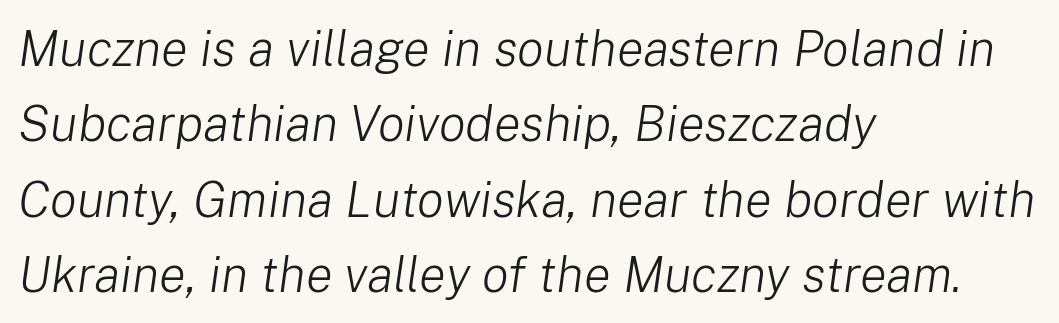
The image shows 50 px light type, italic (leaning right); set left-aligned, normal line spacing (1.51x), normal letter spacing, not underlined; low stroke contrast and a medium x-height.
